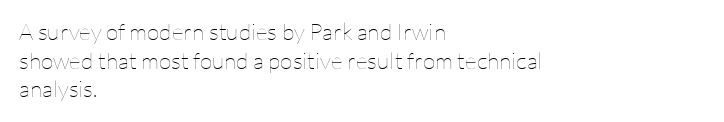
Q: Is the text bold? A: No.
Q: Is the text italic (slanted)? A: No, it is upright.
Q: Is the text underlined? A: No.
Q: How is the paragraph aligned? A: Left-aligned.
Q: Is the spacing between letters normal or unusually wide? A: Normal.
